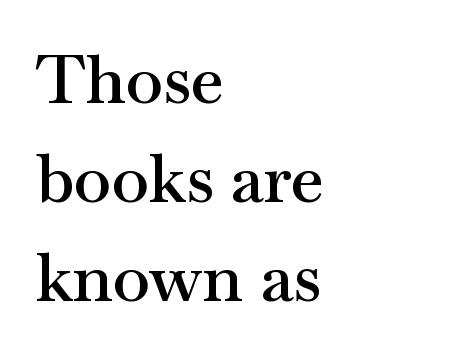
Q: Is the text bold? A: Semi-bold.
Q: Is the text italic (slanted)? A: No, it is upright.
Q: Is the typeface a serif or a sans-serif typeface? A: Serif.
Q: Is the text underlined? A: No.
Q: How is the paragraph aligned? A: Left-aligned.
Q: Is the spacing between letters normal or unusually wide? A: Normal.
Q: Is the spacing between lines tight, normal or loose? A: Normal.
Q: Width (condensed, normal, or wide)? A: Wide.
Q: Stroke contrast? A: Medium.
Q: x-height? A: Small.
Q: Monospaced? A: No.
